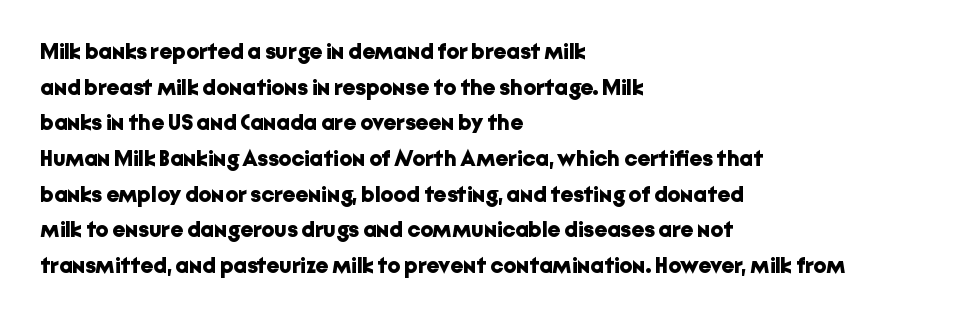
The image shows 23 px bold type, upright; set left-aligned, normal line spacing (1.55x), normal letter spacing, not underlined.
